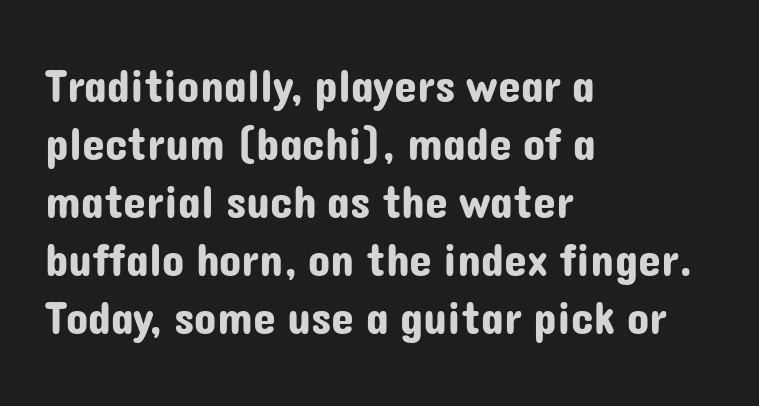
The image shows 46 px sans-serif type, upright; set left-aligned, normal line spacing (1.26x), normal letter spacing, not underlined; low stroke contrast and a medium x-height.
